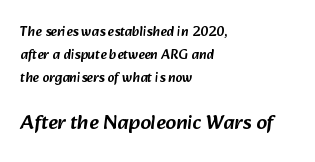
The image shows 21 px text type; set left-aligned, normal line spacing (1.64x), normal letter spacing, not underlined; the second (bottom) block is 1.5x larger.
